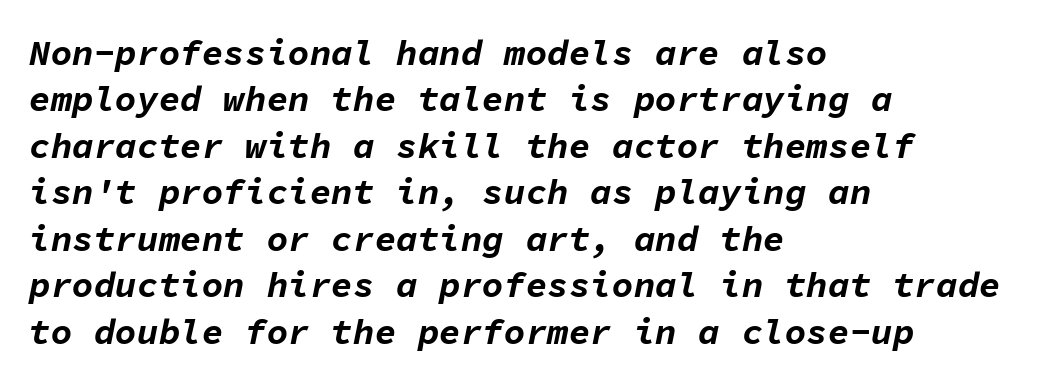
The image shows 36 px bold type, italic (leaning right), monospaced; set left-aligned, normal line spacing (1.29x), normal letter spacing, not underlined; low stroke contrast and a medium x-height.
